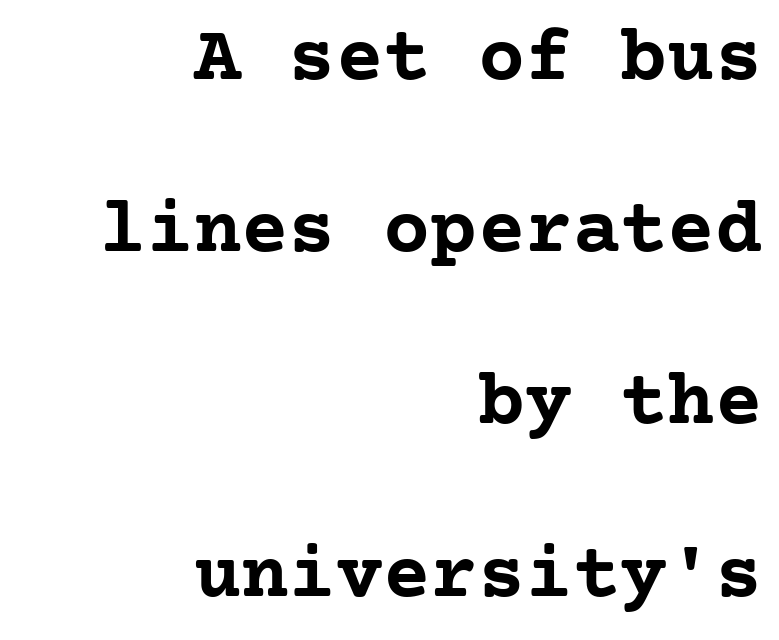
The image shows 79 px semibold serif type, upright; set right-aligned, loose line spacing (2.18x), normal letter spacing, not underlined; low stroke contrast and a medium x-height.
